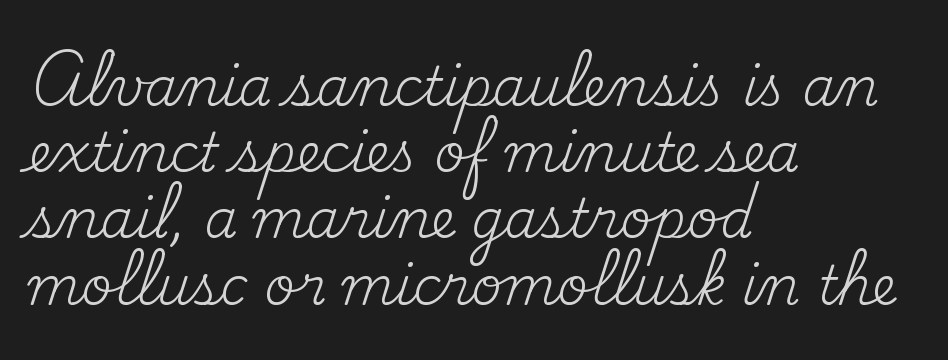
The image shows 53 px regular-weight serif type; set left-aligned, normal line spacing (1.25x), normal letter spacing, not underlined; medium stroke contrast and a small x-height.
